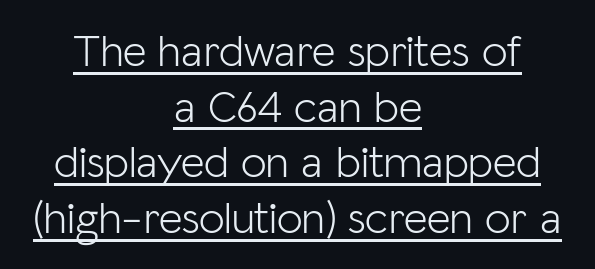
{"serif": "no", "italic": "no", "bold": "no", "weight": "light", "width": "normal", "stroke_contrast": "low", "x_height": "medium", "monospaced": "no", "underline": "yes", "align": "center", "line_spacing_ratio": 1.21, "letter_spacing": "normal", "letter_spacing_em": 0.0, "glyph_px": 46}
